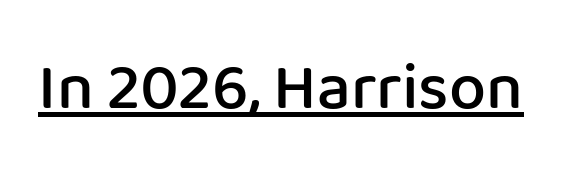
The image shows 66 px semibold sans-serif type, upright; set normal letter spacing, underlined; low stroke contrast and a medium x-height.
